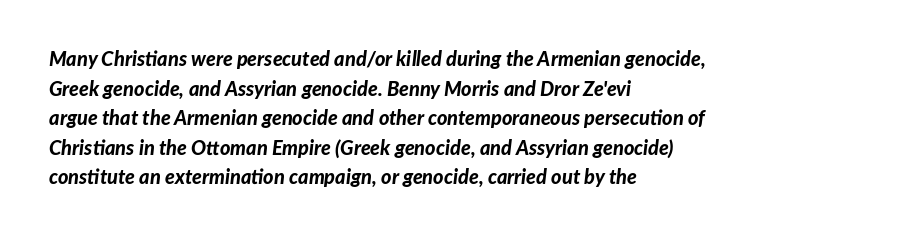
The image shows 20 px bold type, italic (leaning right); set left-aligned, normal line spacing (1.48x), normal letter spacing, not underlined.
